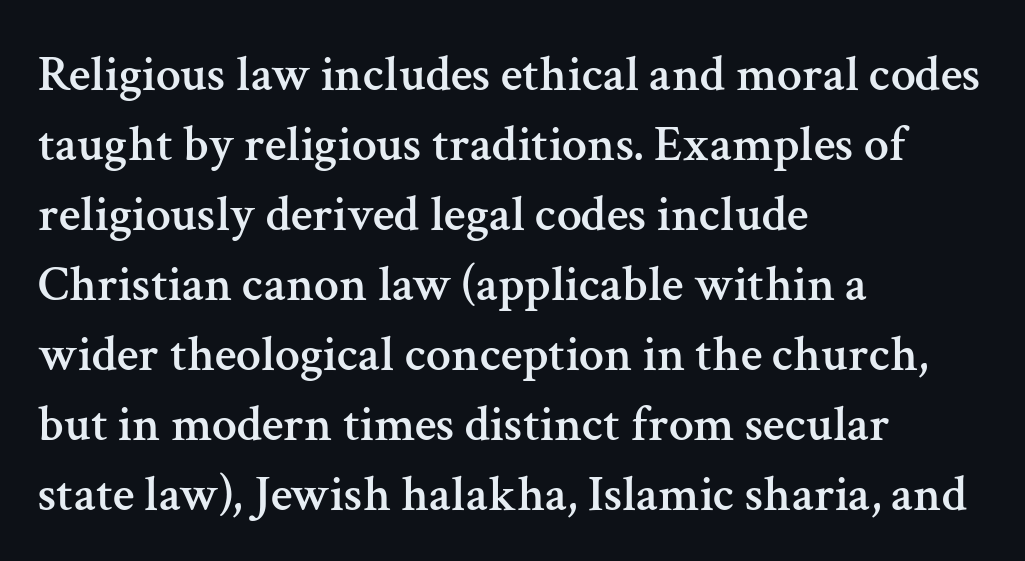
The image shows 50 px serif type, upright; set left-aligned, normal line spacing (1.4x), normal letter spacing, not underlined; medium stroke contrast and a medium x-height.
